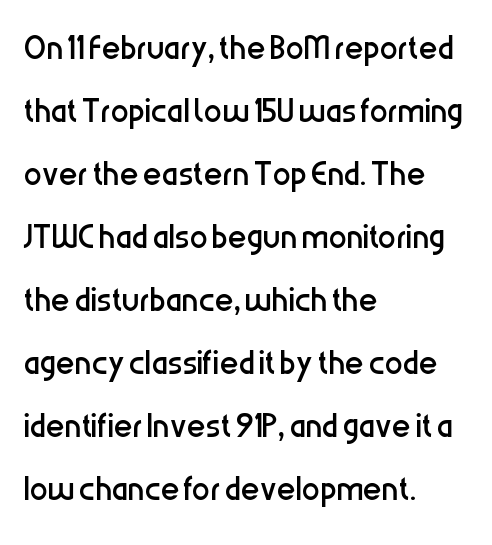
The image shows 45 px regular-weight, condensed sans-serif type, upright; set left-aligned, normal line spacing (1.4x), normal letter spacing, not underlined; low stroke contrast and a medium x-height.
